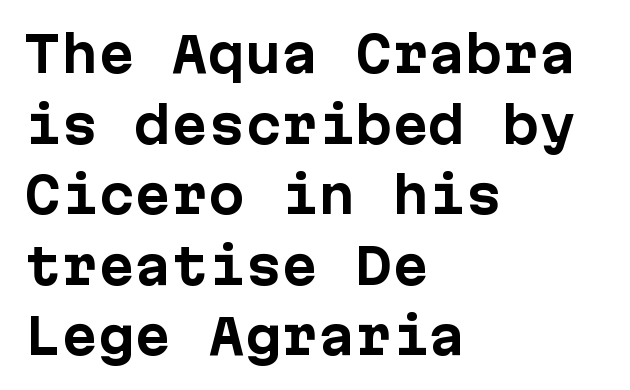
The passage shown is typeset with a sans-serif family. These lines keep a tight, regular rhythm from letter to letter. Typographic density is high because the face is bold. The strip under each line holds only bare page.
